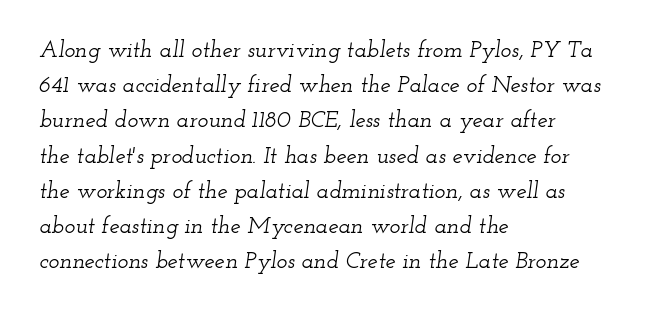
The image shows 23 px text type, italic (leaning right); set left-aligned, normal line spacing (1.53x), normal letter spacing, not underlined.
